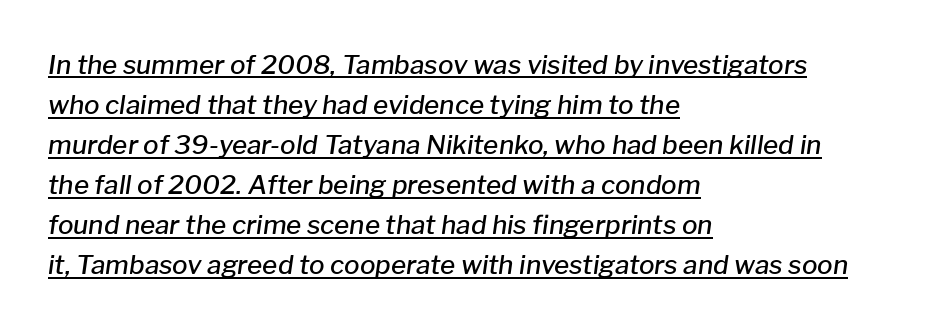
Q: Is the text bold? A: Semi-bold.
Q: Is the text italic (slanted)? A: Yes, it leans right by about 8 degrees.
Q: Is the text underlined? A: Yes.
Q: How is the paragraph aligned? A: Left-aligned.
Q: Is the spacing between letters normal or unusually wide? A: Normal.
Q: Is the spacing between lines tight, normal or loose? A: Normal.
